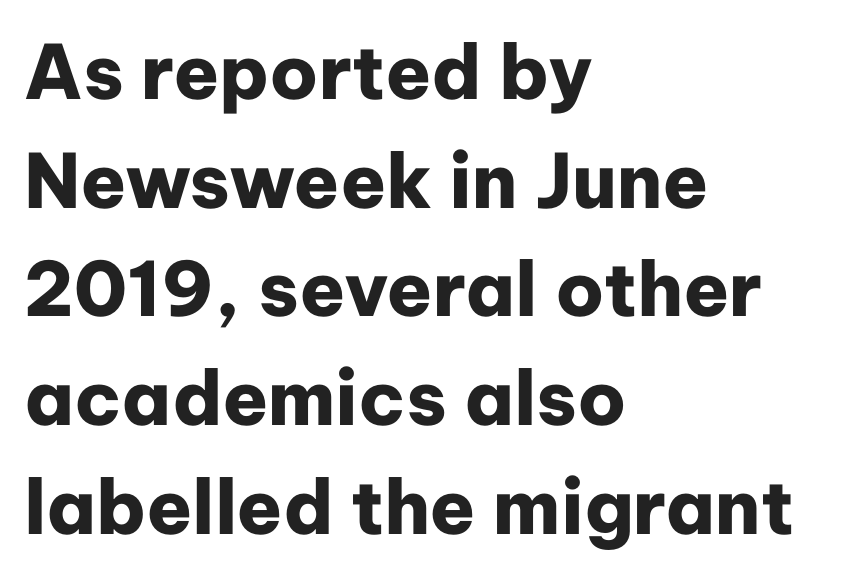
Q: Is the text bold? A: Yes.
Q: Is the text italic (slanted)? A: No, it is upright.
Q: Is the typeface a serif or a sans-serif typeface? A: Sans-serif.
Q: Is the text underlined? A: No.
Q: How is the paragraph aligned? A: Left-aligned.
Q: Is the spacing between letters normal or unusually wide? A: Normal.
Q: Is the spacing between lines tight, normal or loose? A: Normal.
Q: Width (condensed, normal, or wide)? A: Normal.
Q: Stroke contrast? A: Low.
Q: x-height? A: Medium.
Q: Monospaced? A: No.
